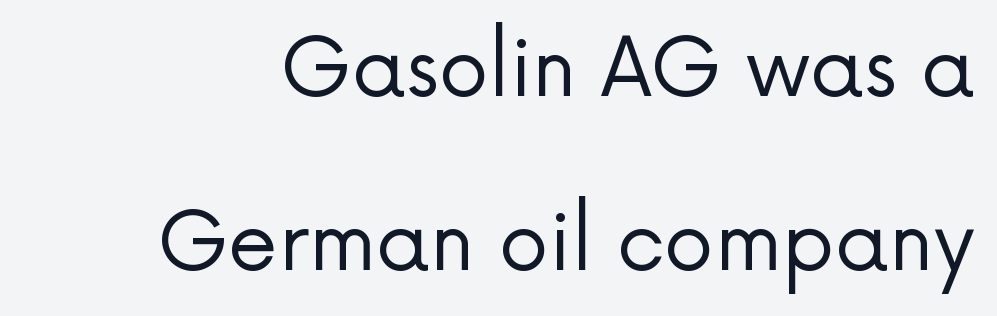
The image shows 80 px regular-weight sans-serif type, upright; set loose line spacing (2.17x), normal letter spacing, not underlined; low stroke contrast and a medium x-height.
